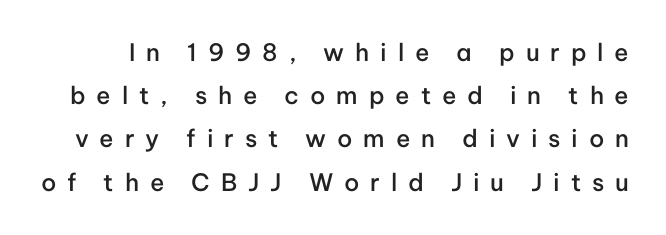
{"italic": "no", "bold": "semi", "underline": "no", "line_spacing_ratio": 1.8, "letter_spacing": "wide", "letter_spacing_em": 0.45, "glyph_px": 24}
